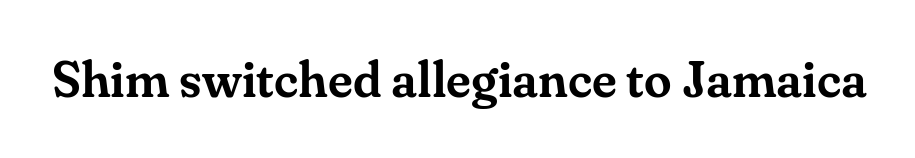
The image shows 50 px serif type, upright; set normal letter spacing, not underlined; medium stroke contrast and a small x-height.
